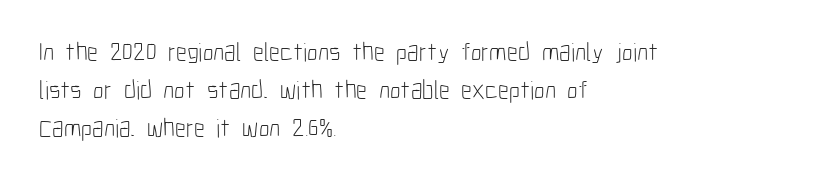
The image shows 26 px text type, upright; set left-aligned, normal line spacing (1.47x), normal letter spacing, not underlined.
